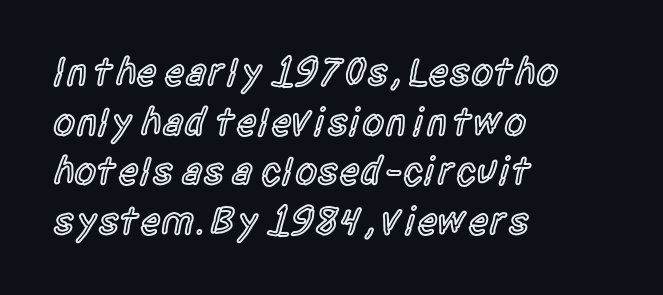
The image shows 40 px semibold, condensed sans-serif type; set left-aligned, line spacing 1.24x, normal letter spacing, not underlined; a large x-height.
